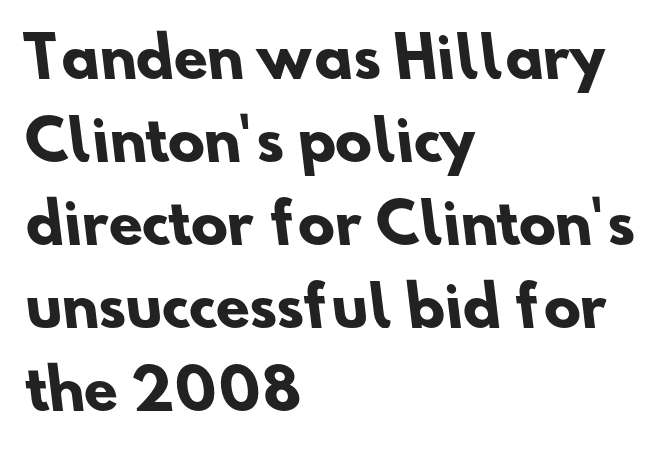
The image shows 55 px heavy sans-serif type; set left-aligned, normal line spacing (1.51x), normal letter spacing, not underlined; low stroke contrast and a small x-height.
